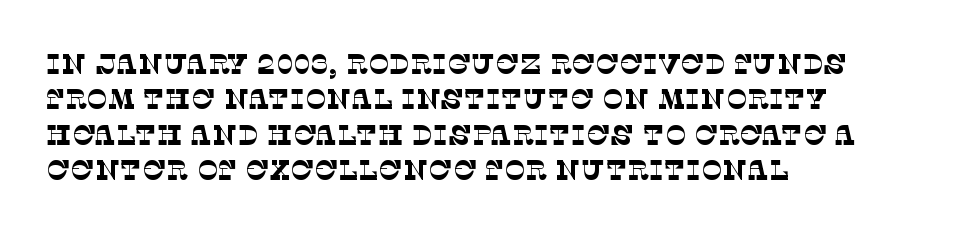
Q: Is the text bold? A: No.
Q: Is the typeface a serif or a sans-serif typeface? A: Serif.
Q: Is the text underlined? A: No.
Q: How is the paragraph aligned? A: Left-aligned.
Q: Is the spacing between letters normal or unusually wide? A: Normal.
Q: Is the spacing between lines tight, normal or loose? A: Normal.
Q: Width (condensed, normal, or wide)? A: Normal.
Q: Stroke contrast? A: Low.
Q: x-height? A: Large.
Q: Monospaced? A: No.
